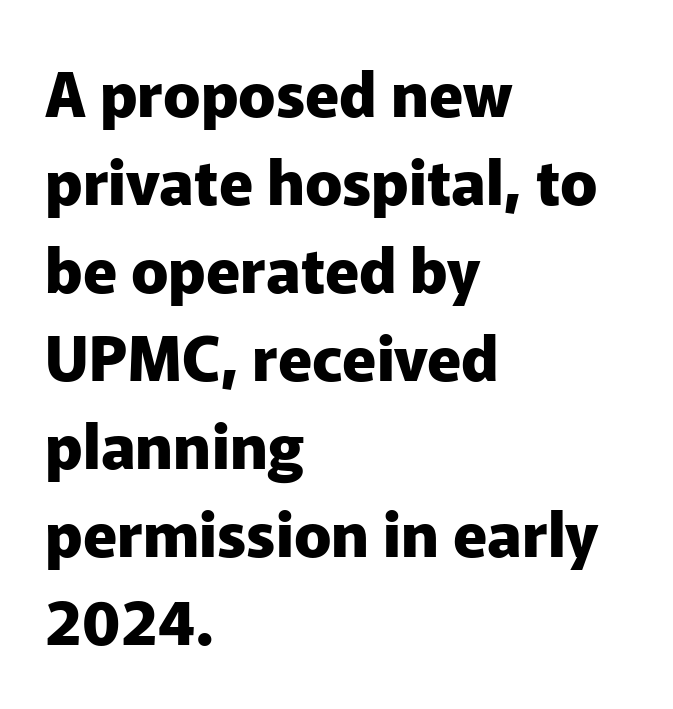
Line starts are locked; line ends wander. You can tell it's not italic because the verticals are truly vertical. Honestly, the letter spacing is just normal — you wouldn't notice it. How would I describe the line gaps? Plain and ordinary.
